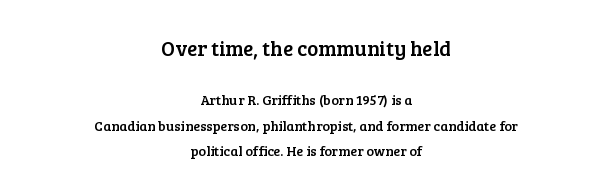
{"italic": "no", "underline": "no", "align": "center", "line_spacing_ratio": 1.85, "letter_spacing": "normal", "letter_spacing_em": 0.0, "larger_block": "first", "size_ratio": 1.5, "glyph_px": 21}
